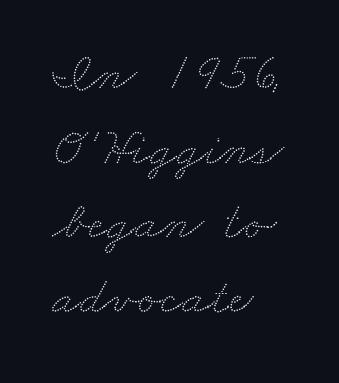
Q: Is the text underlined? A: No.
Q: How is the paragraph aligned? A: Left-aligned.
Q: Is the spacing between letters normal or unusually wide? A: Normal.
Q: Is the spacing between lines tight, normal or loose? A: Normal.
Q: Width (condensed, normal, or wide)? A: Wide.
Q: Stroke contrast? A: Low.
Q: x-height? A: Small.
Q: Monospaced? A: No.
